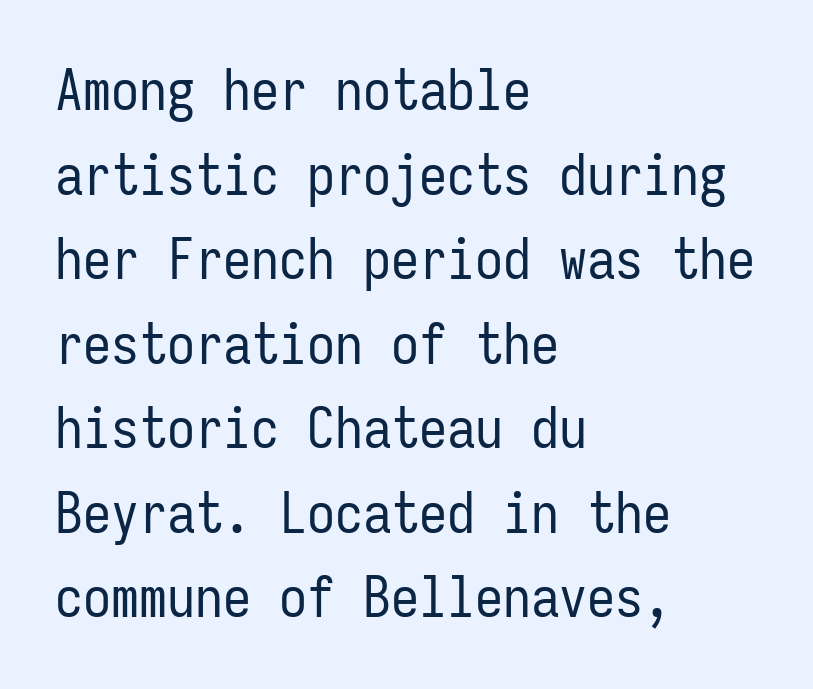
The image shows 56 px regular-weight, condensed sans-serif type, upright, monospaced; set left-aligned, normal line spacing (1.51x), normal letter spacing, not underlined; low stroke contrast and a medium x-height.
